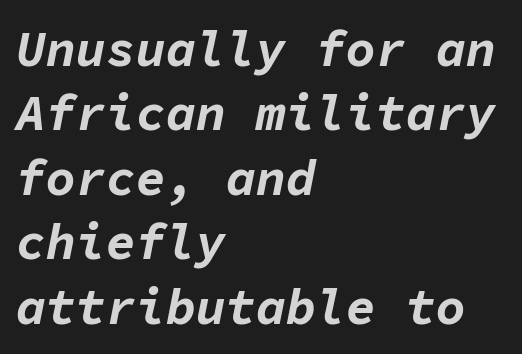
{"italic": "yes", "lean": "right", "slant_degrees": 11, "bold": "yes", "weight": "bold", "width": "normal", "stroke_contrast": "low", "x_height": "medium", "monospaced": "yes", "underline": "no", "align": "left", "line_spacing": "normal", "line_spacing_ratio": 1.29, "letter_spacing": "normal", "letter_spacing_em": 0.0, "glyph_px": 50}
